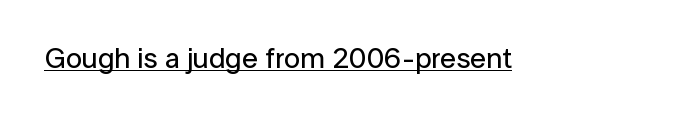
No feet cap the strokes, marking this as sans-serif type. Do the characters align in a grid? No, the font is proportional. Characters follow at the spacing the type designer built in. Glance below the letters and you will spot a drawn line. Nope, not italic — everything's standing straight.
